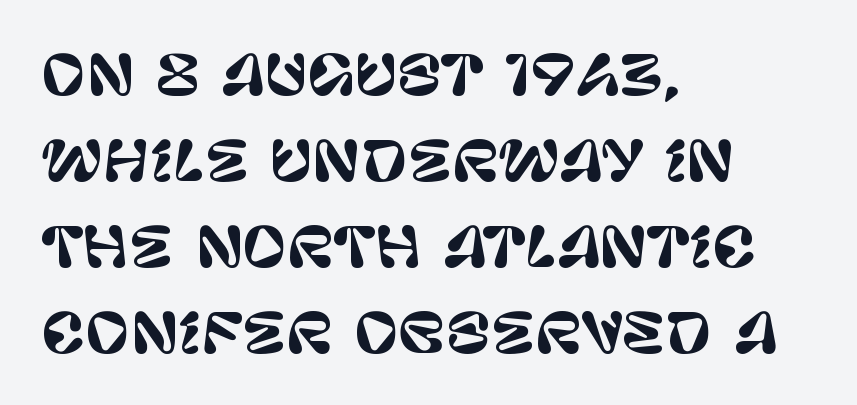
Q: Is the text italic (slanted)? A: Yes.
Q: Is the typeface a serif or a sans-serif typeface? A: Sans-serif.
Q: Is the text underlined? A: No.
Q: How is the paragraph aligned? A: Left-aligned.
Q: Is the spacing between letters normal or unusually wide? A: Normal.
Q: Is the spacing between lines tight, normal or loose? A: Normal.
Q: Width (condensed, normal, or wide)? A: Normal.
Q: Stroke contrast? A: Low.
Q: x-height? A: Large.
Q: Monospaced? A: No.
